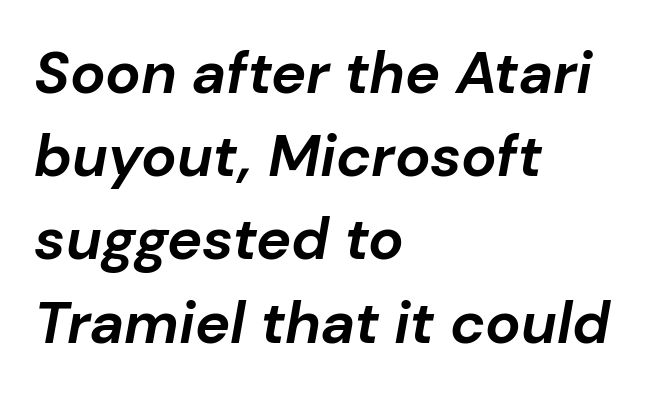
{"italic": "yes", "lean": "right", "slant_degrees": 10, "bold": "yes", "weight": "bold", "width": "normal", "stroke_contrast": "low", "x_height": "medium", "monospaced": "no", "underline": "no", "align": "left", "line_spacing": "normal", "line_spacing_ratio": 1.41, "letter_spacing": "normal", "letter_spacing_em": 0.0, "glyph_px": 59}
